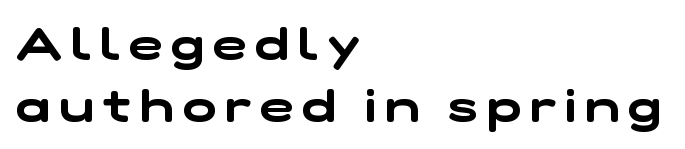
Q: Is the typeface a serif or a sans-serif typeface? A: Sans-serif.
Q: Is the text underlined? A: No.
Q: How is the paragraph aligned? A: Left-aligned.
Q: Is the spacing between letters normal or unusually wide? A: Unusually wide.
Q: Is the spacing between lines tight, normal or loose? A: Normal.
Q: Width (condensed, normal, or wide)? A: Wide.
Q: Stroke contrast? A: Low.
Q: x-height? A: Medium.
Q: Monospaced? A: No.
